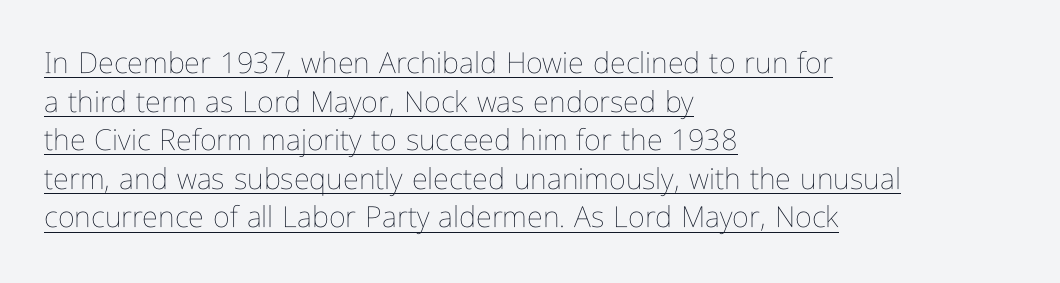
The image shows 29 px thin, condensed type, upright; set left-aligned, normal line spacing (1.33x), normal letter spacing, underlined; low stroke contrast and a medium x-height.
